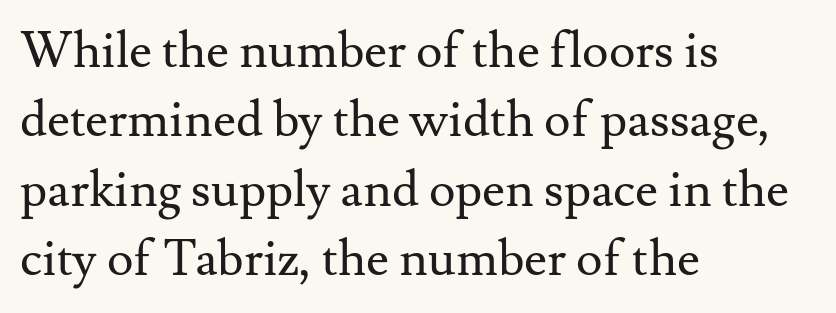
The image shows 50 px regular-weight serif type, upright; set left-aligned, normal line spacing (1.39x), normal letter spacing, not underlined; medium stroke contrast and a small x-height.
